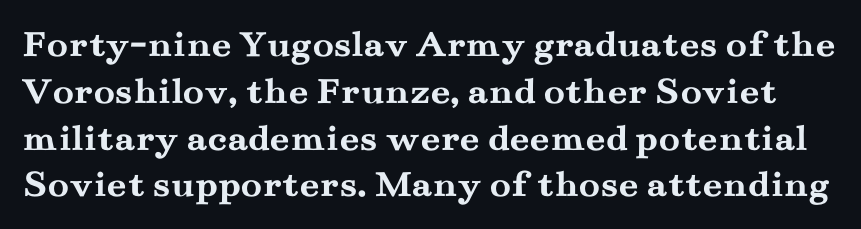
Any mark beneath the type? The region is blank. The font's upright variant was chosen for this text. The letters carry serifs — small finishing strokes at the ends of their stems. The letters are bold, with thick, heavy strokes. How are the letters spaced? Ordinarily, with no added tracking. Character widths vary here, with narrow letters taking less room than wide ones.
